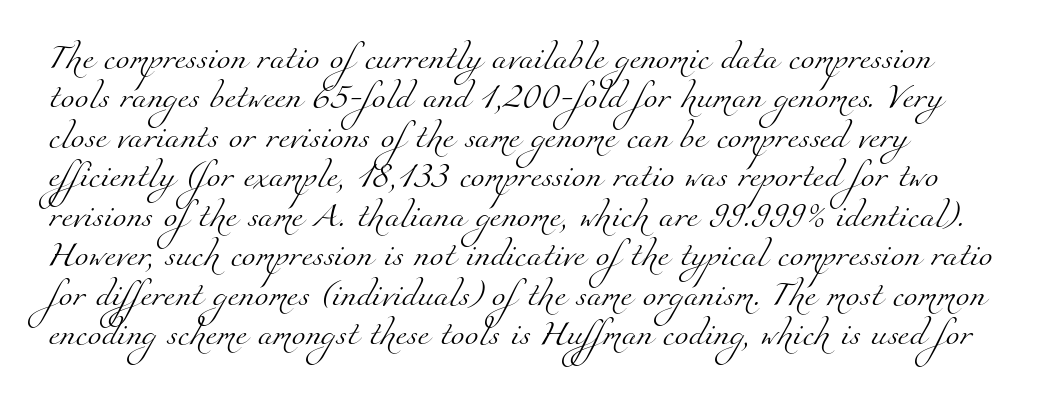
The image shows 25 px text type; set normal line spacing (1.58x), normal letter spacing, not underlined.
